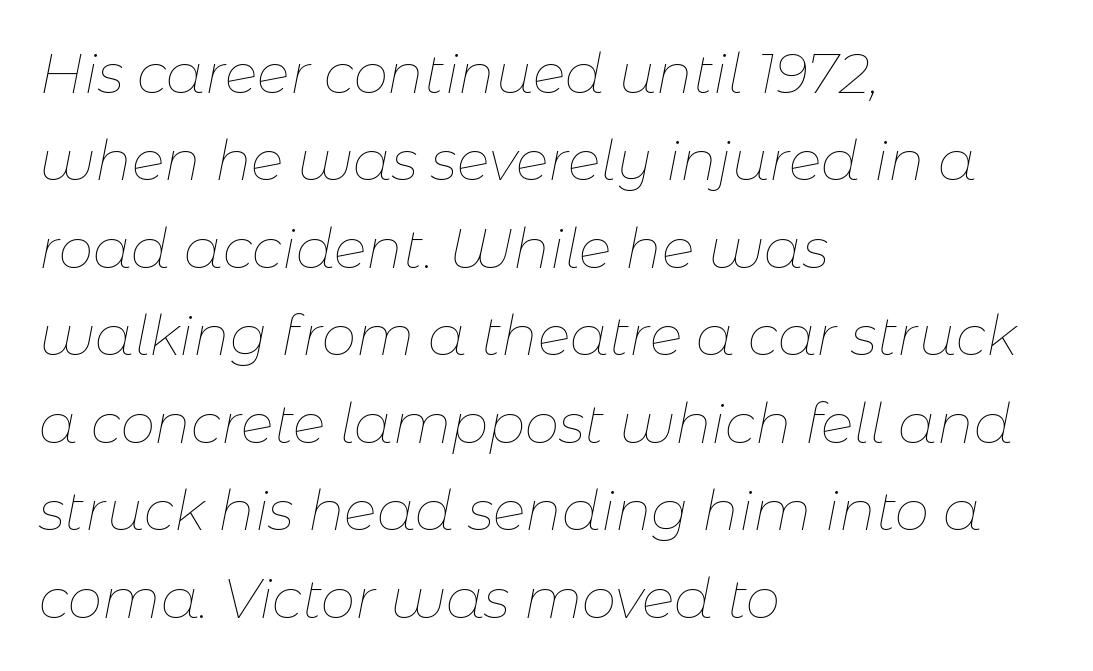
Q: Is the text bold? A: No.
Q: Is the text italic (slanted)? A: Yes, it leans right by about 11 degrees.
Q: Is the text underlined? A: No.
Q: How is the paragraph aligned? A: Left-aligned.
Q: Is the spacing between letters normal or unusually wide? A: Normal.
Q: Is the spacing between lines tight, normal or loose? A: Normal.
Q: Width (condensed, normal, or wide)? A: Normal.
Q: Stroke contrast? A: Low.
Q: x-height? A: Medium.
Q: Monospaced? A: No.
